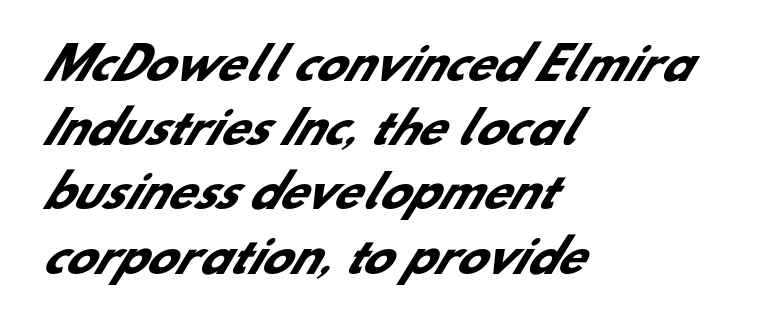
Strokes here are thick enough to call this a true bold. Varying glyph widths throughout — classic text-font behaviour. A normal amount of white space separates one row of letters from the next. The strip under each line holds only bare page. Letterform terminals end flat and unadorned throughout the passage.
